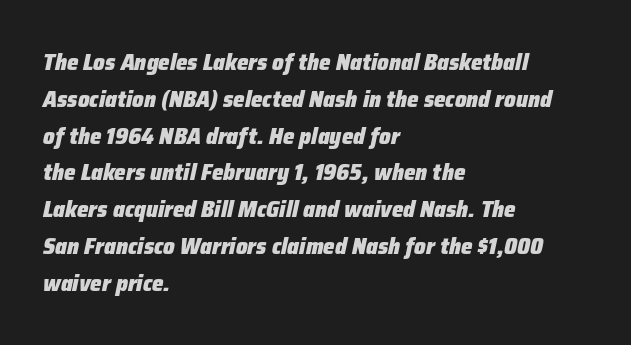
Q: Is the text bold? A: Yes.
Q: Is the text italic (slanted)? A: Yes, it leans right by about 12 degrees.
Q: Is the text underlined? A: No.
Q: How is the paragraph aligned? A: Left-aligned.
Q: Is the spacing between letters normal or unusually wide? A: Normal.
Q: Is the spacing between lines tight, normal or loose? A: Normal.
